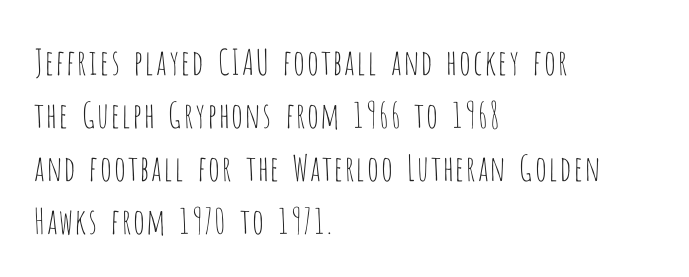
{"serif": "no", "italic": "no", "bold": "no", "weight": "thin", "width": "condensed", "stroke_contrast": "low", "x_height": "large", "monospaced": "no", "underline": "no", "align": "left", "line_spacing": "normal", "line_spacing_ratio": 1.51, "letter_spacing": "normal", "letter_spacing_em": 0.0, "glyph_px": 35}
